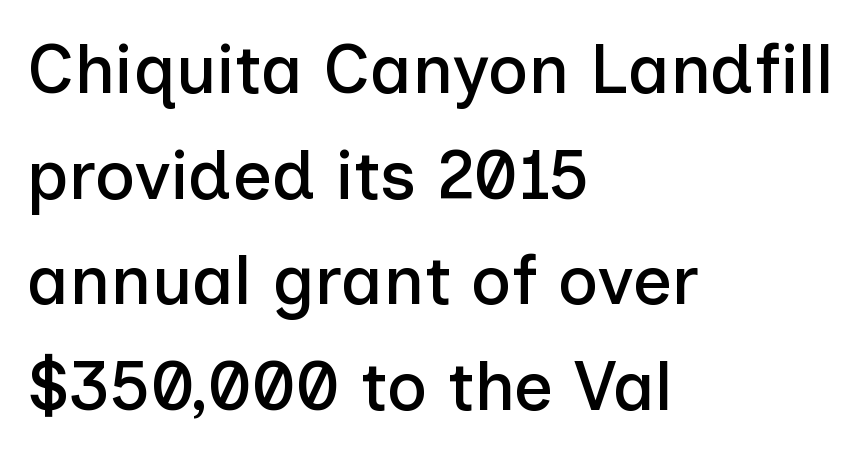
The image shows 69 px sans-serif type, upright; set left-aligned, normal line spacing (1.53x), normal letter spacing, not underlined; low stroke contrast and a medium x-height.
